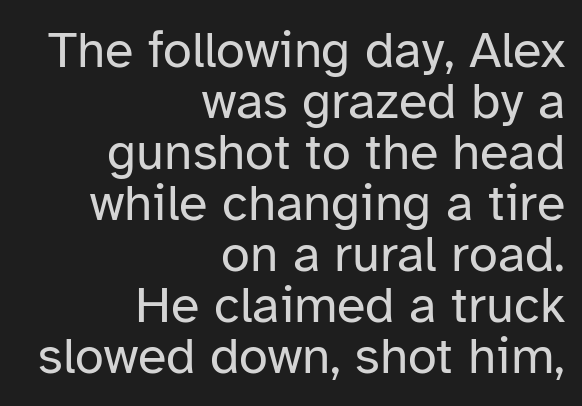
The image shows 52 px regular-weight sans-serif type, upright; set right-aligned, tight line spacing (0.98x), normal letter spacing, not underlined; low stroke contrast and a medium x-height.
